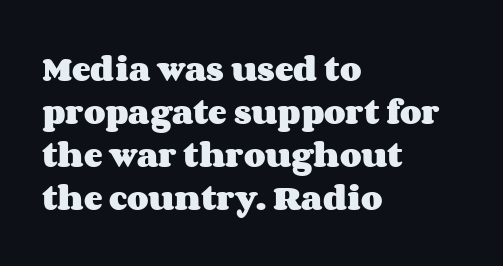
Q: Is the text bold? A: Yes.
Q: Is the text italic (slanted)? A: No, it is upright.
Q: Is the text underlined? A: No.
Q: How is the paragraph aligned? A: Left-aligned.
Q: Is the spacing between letters normal or unusually wide? A: Normal.
Q: Is the spacing between lines tight, normal or loose? A: Normal.
Q: Width (condensed, normal, or wide)? A: Wide.
Q: Stroke contrast? A: Medium.
Q: x-height? A: Large.
Q: Monospaced? A: No.
